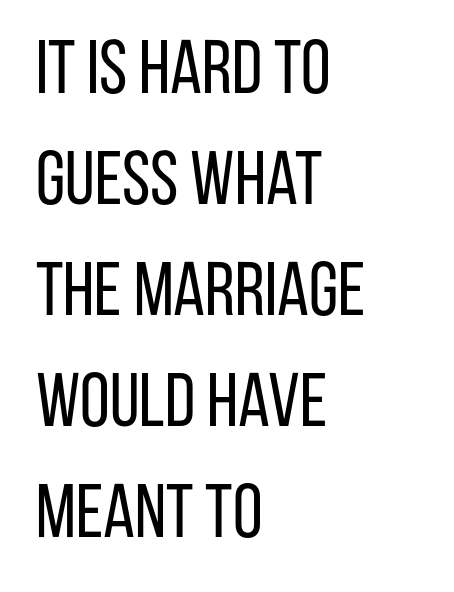
The image shows 76 px regular-weight, condensed sans-serif type, upright; set left-aligned, normal line spacing (1.46x), normal letter spacing, not underlined; low stroke contrast and a large x-height.
